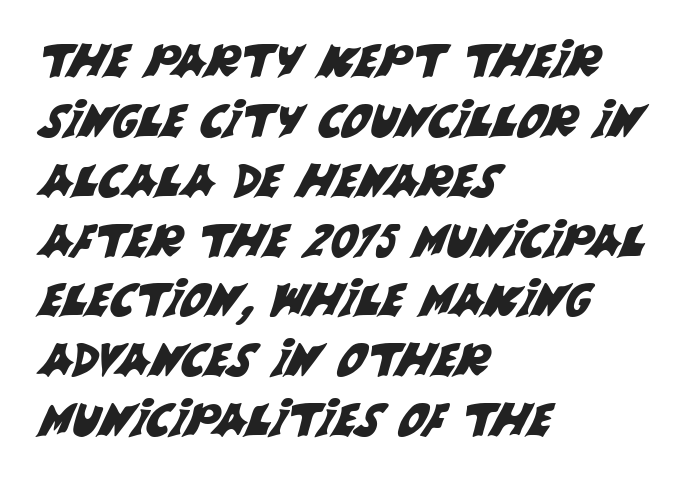
The image shows 45 px sans-serif type; set left-aligned, normal line spacing (1.33x), normal letter spacing, not underlined; medium stroke contrast and a large x-height.
